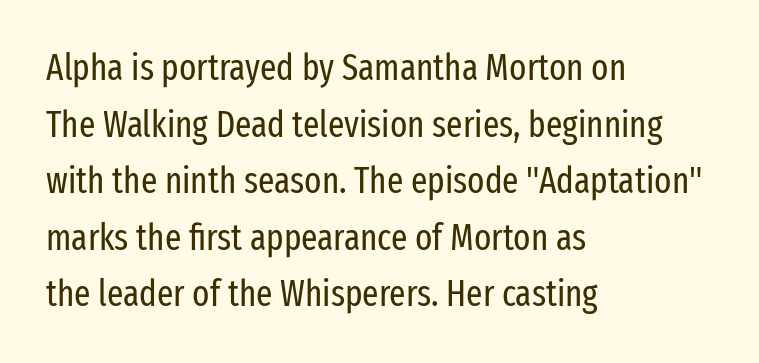
The image shows 36 px regular-weight, condensed sans-serif type, upright; set left-aligned, normal line spacing (1.57x), normal letter spacing, not underlined; low stroke contrast and a medium x-height.
